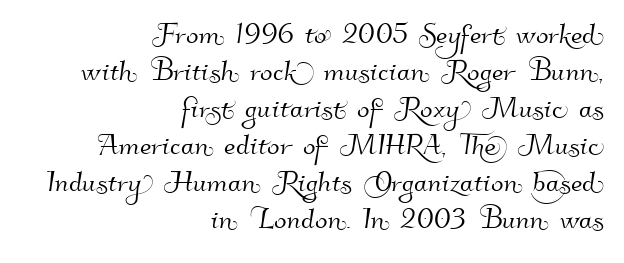
Q: Is the typeface a serif or a sans-serif typeface? A: Sans-serif.
Q: Is the text underlined? A: No.
Q: How is the paragraph aligned? A: Right-aligned.
Q: Is the spacing between letters normal or unusually wide? A: Normal.
Q: Is the spacing between lines tight, normal or loose? A: Tight.
Q: Width (condensed, normal, or wide)? A: Normal.
Q: Stroke contrast? A: High.
Q: x-height? A: Small.
Q: Monospaced? A: No.
